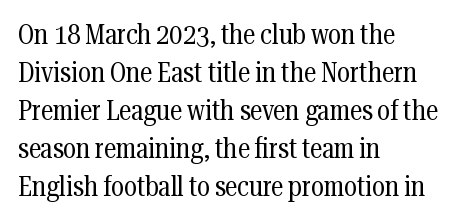
{"serif": "yes", "italic": "no", "bold": "no", "weight": "regular", "width": "condensed", "stroke_contrast": "medium", "x_height": "medium", "monospaced": "no", "underline": "no", "align": "left", "line_spacing": "normal", "line_spacing_ratio": 1.36, "letter_spacing": "normal", "letter_spacing_em": 0.0, "glyph_px": 28}
